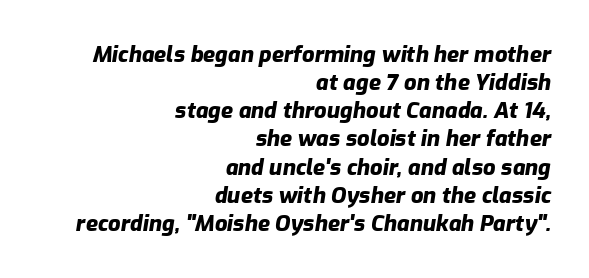
The image shows 22 px bold type, italic (leaning right); set right-aligned, normal line spacing (1.28x), normal letter spacing, not underlined.
